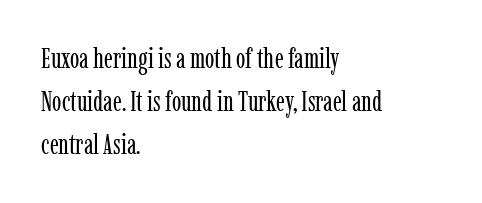
Any mark beneath the type? The region is blank. No letter is thick-stroked: the sample isn't bold. Examine the stroke ends and you'll spot serifs. The rendering uses natural spacing where letterforms have individual widths. How would I describe the line gaps? Plain and ordinary. Layout note: lines flush left.
